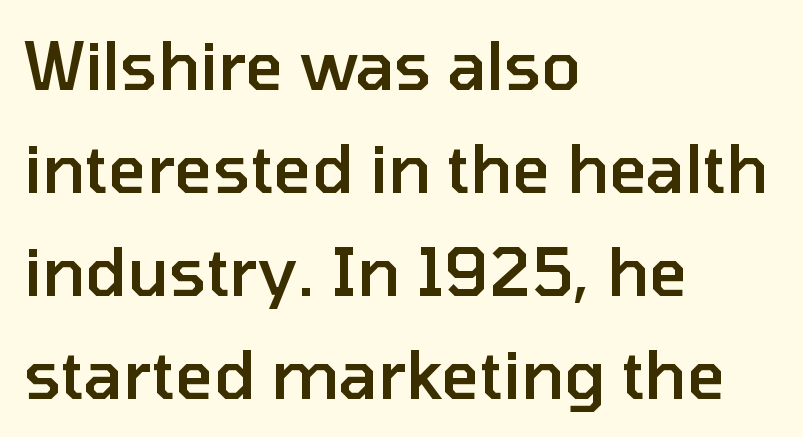
The image shows 66 px semibold sans-serif type, upright; set left-aligned, normal line spacing (1.56x), normal letter spacing, not underlined; low stroke contrast and a medium x-height.
